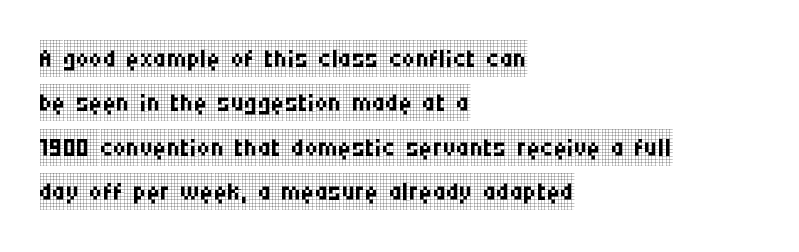
Q: Is the text bold? A: No.
Q: Is the text italic (slanted)? A: No, it is upright.
Q: Is the typeface a serif or a sans-serif typeface? A: Serif.
Q: Is the text underlined? A: No.
Q: How is the paragraph aligned? A: Left-aligned.
Q: Is the spacing between letters normal or unusually wide? A: Normal.
Q: Width (condensed, normal, or wide)? A: Condensed.
Q: Stroke contrast? A: Low.
Q: x-height? A: Large.
Q: Monospaced? A: No.
